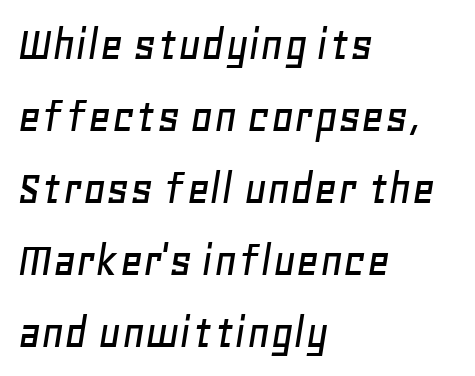
Q: Is the text italic (slanted)? A: Yes, it leans right by about 11 degrees.
Q: Is the text underlined? A: No.
Q: How is the paragraph aligned? A: Left-aligned.
Q: Is the spacing between letters normal or unusually wide? A: Normal.
Q: Is the spacing between lines tight, normal or loose? A: Normal.
Q: Width (condensed, normal, or wide)? A: Normal.
Q: Stroke contrast? A: Low.
Q: x-height? A: Large.
Q: Monospaced? A: No.
